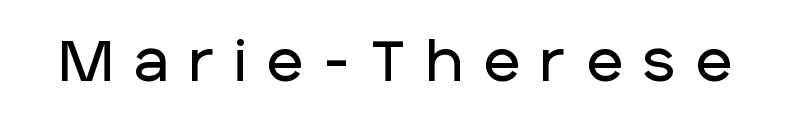
Q: Is the text italic (slanted)? A: No, it is upright.
Q: Is the typeface a serif or a sans-serif typeface? A: Sans-serif.
Q: Is the text underlined? A: No.
Q: Is the spacing between letters normal or unusually wide? A: Unusually wide.
Q: Width (condensed, normal, or wide)? A: Normal.
Q: Stroke contrast? A: Low.
Q: x-height? A: Large.
Q: Monospaced? A: No.
